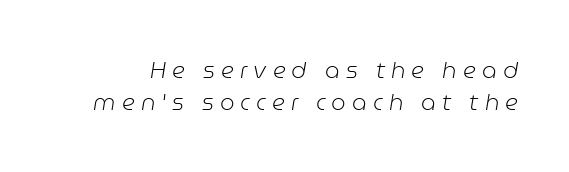
{"italic": "yes", "lean": "right", "slant_degrees": 9, "bold": "no", "underline": "no", "line_spacing": "normal", "line_spacing_ratio": 1.37, "letter_spacing": "wide", "letter_spacing_em": 0.26, "glyph_px": 23}
